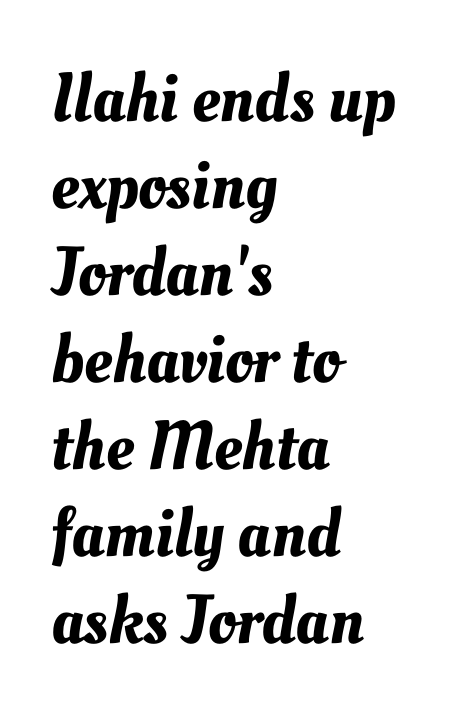
The image shows 69 px text type; set left-aligned, normal line spacing (1.26x), normal letter spacing, not underlined; medium stroke contrast and a small x-height.
